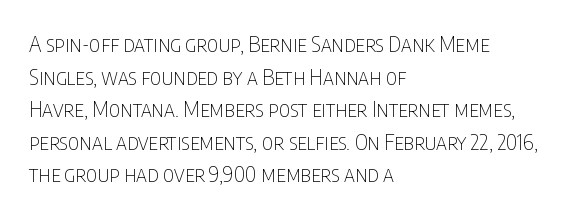
Rows of type keep a routine distance in the vertical direction. The space beneath each line is pristine and unruled. Which margin do the lines hug? The left one — the right edge is uneven. The letterforms sit shoulder to shoulder at normal distance.
